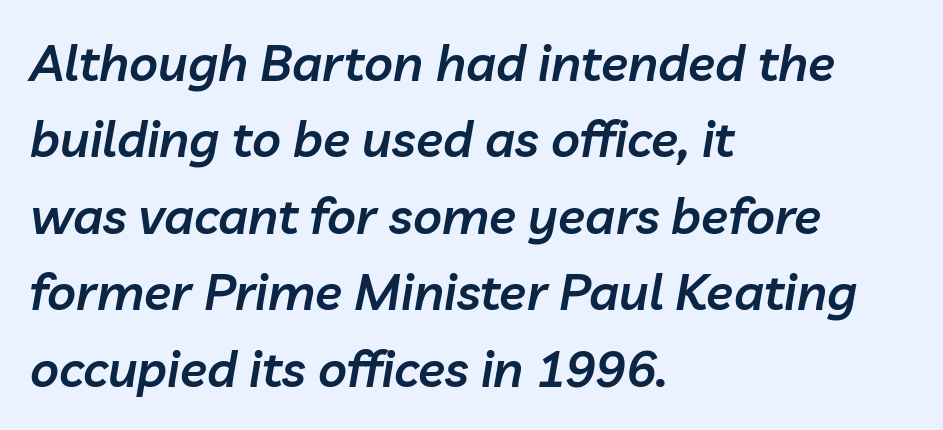
{"italic": "yes", "lean": "right", "slant_degrees": 10, "bold": "semi", "weight": "semibold", "width": "normal", "stroke_contrast": "low", "x_height": "medium", "monospaced": "no", "underline": "no", "align": "left", "line_spacing": "normal", "line_spacing_ratio": 1.53, "letter_spacing": "normal", "letter_spacing_em": 0.0, "glyph_px": 50}
